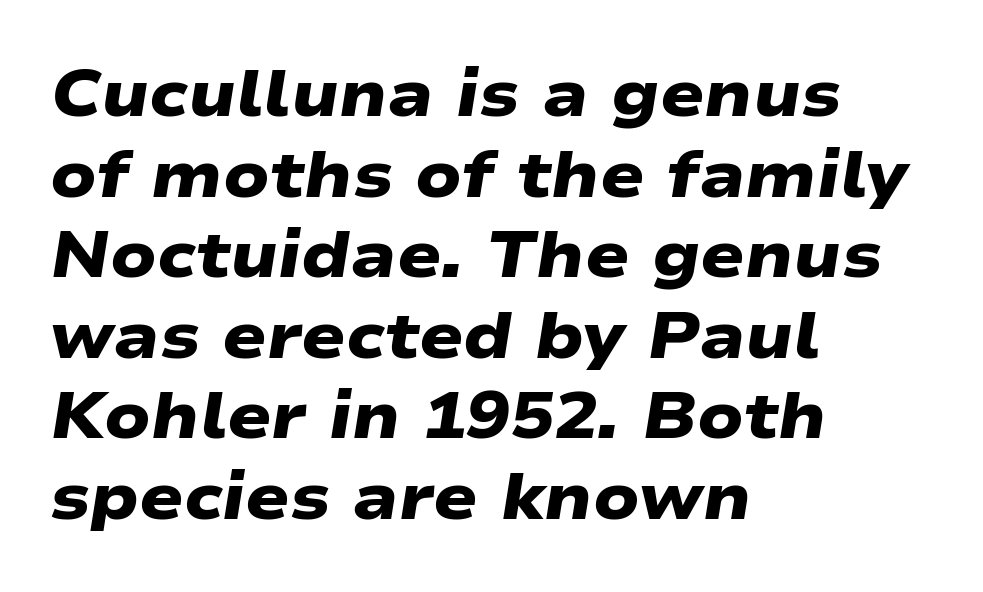
{"serif": "no", "bold": "yes", "weight": "heavy", "width": "wide", "stroke_contrast": "low", "x_height": "medium", "monospaced": "no", "underline": "no", "align": "left", "line_spacing_ratio": 1.24, "letter_spacing": "normal", "letter_spacing_em": 0.0, "glyph_px": 65}
